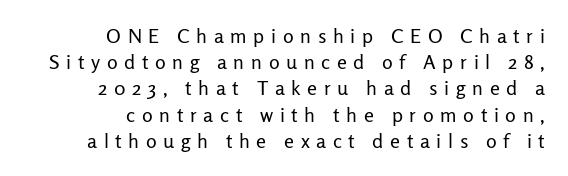
Underline: absent. One-word summary of the alignment: right. A typesetter would call this leading conventional body-copy spacing. In terms of letterspacing, this is a distinctly airy, spread setting.
